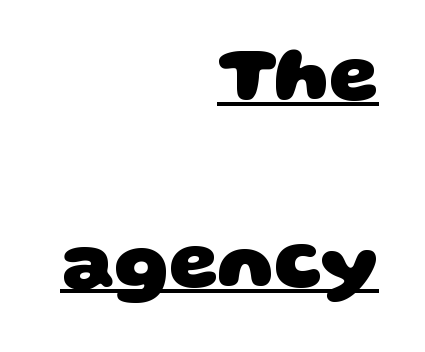
Underline: present. This sample has the flowing, uneven cadence of proportional lettering. Characters follow at the spacing the type designer built in. On the weight axis this lands at bold, roughly 700.
